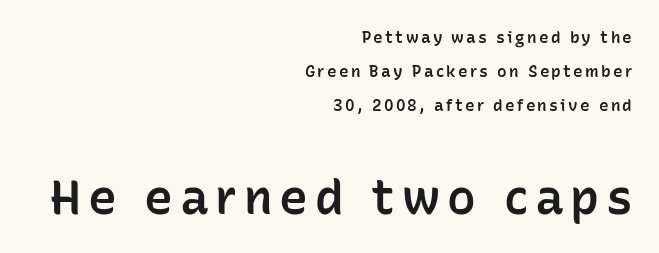
Visually the block forms a straight wall on the right and a jagged coastline on the left. Leading: increased. Is the lower block the larger one? Yes — the lower block carries the bigger type. Words float on clear page, feet unadorned.
